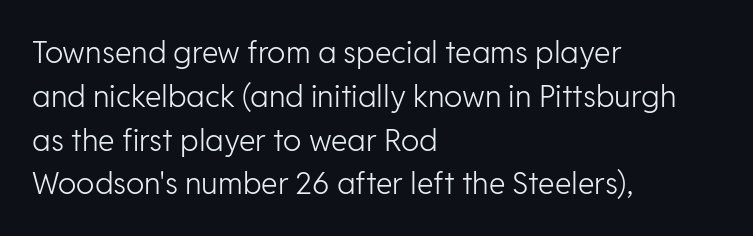
{"serif": "no", "italic": "no", "bold": "no", "weight": "light", "width": "normal", "stroke_contrast": "low", "x_height": "medium", "monospaced": "no", "underline": "no", "align": "left", "line_spacing": "normal", "line_spacing_ratio": 1.46, "letter_spacing": "normal", "letter_spacing_em": 0.0, "glyph_px": 30}
